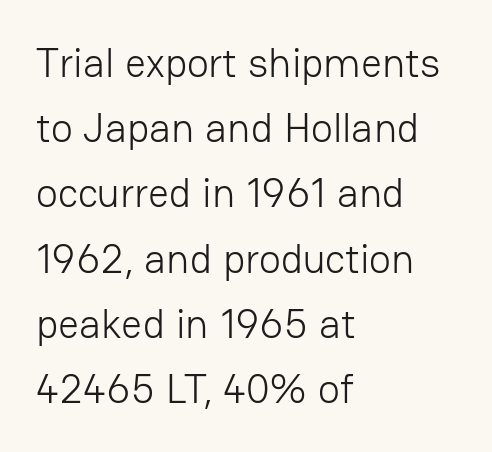
The type sits square on the baseline with zero lean. The glyphs are unaccompanied by any horizontal stroke below them. The weight tops out at a normal text grade. Visually the block forms a straight wall on the left and a jagged coastline on the right. A typesetter would call this zero additional tracking.
